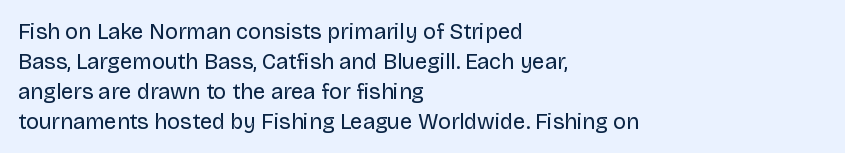
{"italic": "no", "bold": "no", "underline": "no", "align": "left", "line_spacing": "normal", "line_spacing_ratio": 1.36, "letter_spacing": "normal", "letter_spacing_em": 0.0, "glyph_px": 22}
